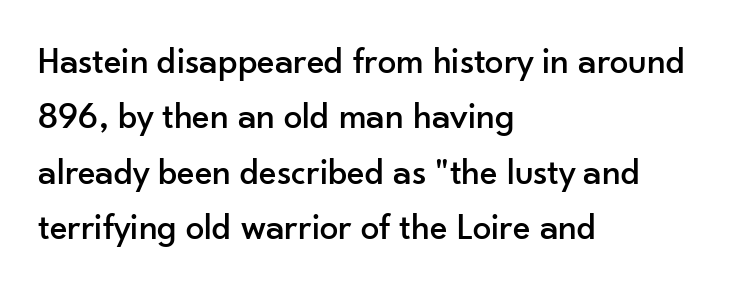
{"serif": "no", "italic": "no", "width": "normal", "stroke_contrast": "low", "x_height": "small", "monospaced": "no", "underline": "no", "align": "left", "line_spacing": "normal", "line_spacing_ratio": 1.5, "letter_spacing": "normal", "letter_spacing_em": 0.0, "glyph_px": 37}
